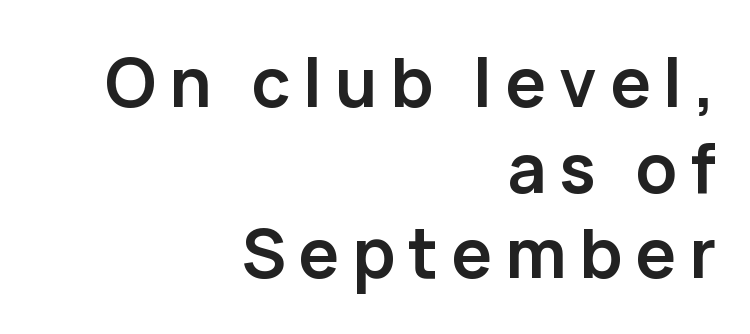
{"serif": "no", "italic": "no", "bold": "yes", "weight": "semibold", "width": "normal", "stroke_contrast": "low", "x_height": "medium", "monospaced": "no", "underline": "no", "align": "right", "line_spacing": "normal", "line_spacing_ratio": 1.26, "glyph_px": 68}
